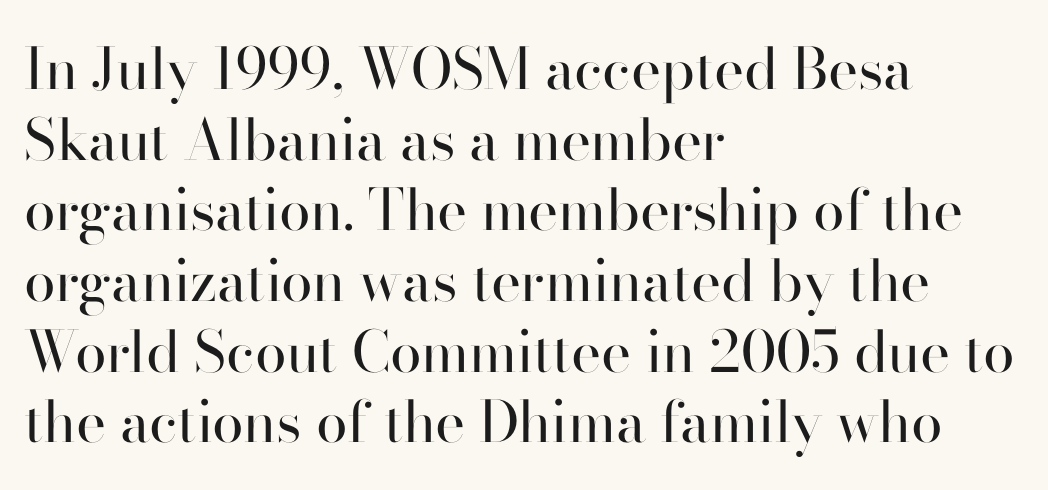
Q: Is the text bold? A: No.
Q: Is the text italic (slanted)? A: No, it is upright.
Q: Is the typeface a serif or a sans-serif typeface? A: Sans-serif.
Q: Is the text underlined? A: No.
Q: How is the paragraph aligned? A: Left-aligned.
Q: Is the spacing between letters normal or unusually wide? A: Normal.
Q: Width (condensed, normal, or wide)? A: Normal.
Q: Stroke contrast? A: High.
Q: x-height? A: Small.
Q: Monospaced? A: No.
